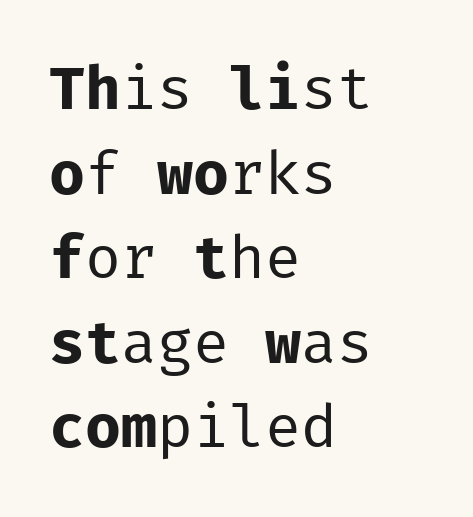
Q: Is the text bold? A: No.
Q: Is the text italic (slanted)? A: No, it is upright.
Q: Is the typeface a serif or a sans-serif typeface? A: Sans-serif.
Q: Is the text underlined? A: No.
Q: How is the paragraph aligned? A: Left-aligned.
Q: Is the spacing between letters normal or unusually wide? A: Normal.
Q: Is the spacing between lines tight, normal or loose? A: Normal.
Q: Width (condensed, normal, or wide)? A: Normal.
Q: Stroke contrast? A: Low.
Q: x-height? A: Medium.
Q: Monospaced? A: Yes.
